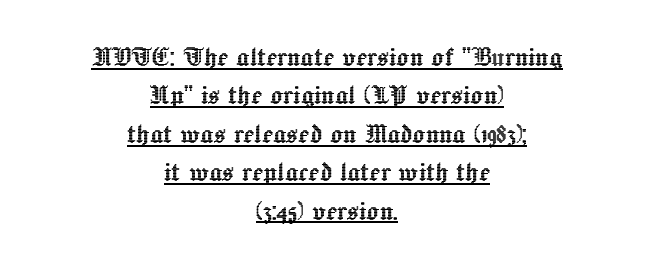
Q: Is the text italic (slanted)? A: No, it is upright.
Q: Is the text underlined? A: Yes.
Q: How is the paragraph aligned? A: Centered.
Q: Is the spacing between letters normal or unusually wide? A: Normal.
Q: Width (condensed, normal, or wide)? A: Normal.
Q: x-height? A: Medium.
Q: Monospaced? A: No.
